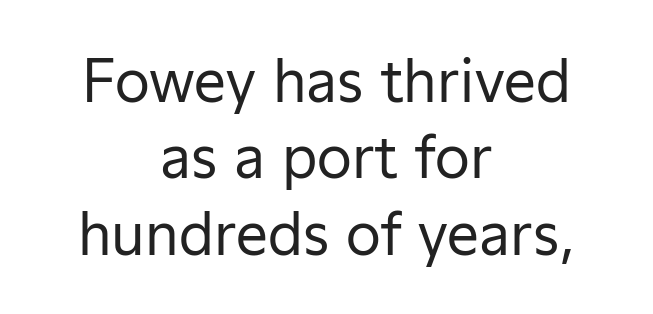
{"serif": "no", "italic": "no", "bold": "no", "weight": "regular", "width": "normal", "stroke_contrast": "low", "x_height": "medium", "monospaced": "no", "underline": "no", "align": "center", "line_spacing": "normal", "line_spacing_ratio": 1.34, "letter_spacing": "normal", "letter_spacing_em": 0.0, "glyph_px": 57}
